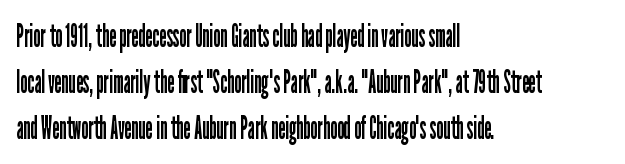
The image shows 32 px regular-weight, condensed sans-serif type, upright; set left-aligned, normal line spacing (1.44x), normal letter spacing, not underlined; low stroke contrast and a medium x-height.
